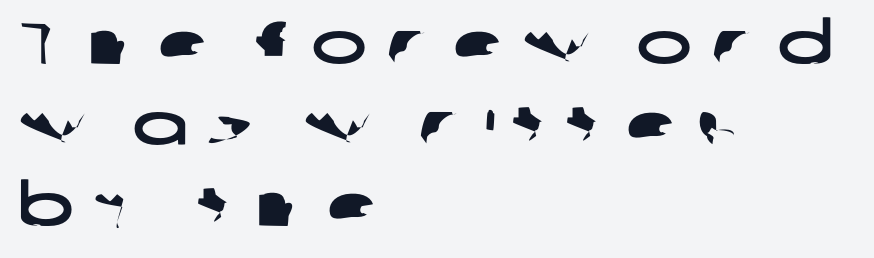
Q: Is the typeface a serif or a sans-serif typeface? A: Sans-serif.
Q: Is the text underlined? A: No.
Q: How is the paragraph aligned? A: Left-aligned.
Q: Is the spacing between letters normal or unusually wide? A: Unusually wide.
Q: Is the spacing between lines tight, normal or loose? A: Normal.
Q: Width (condensed, normal, or wide)? A: Wide.
Q: Stroke contrast? A: Low.
Q: x-height? A: Medium.
Q: Monospaced? A: No.
